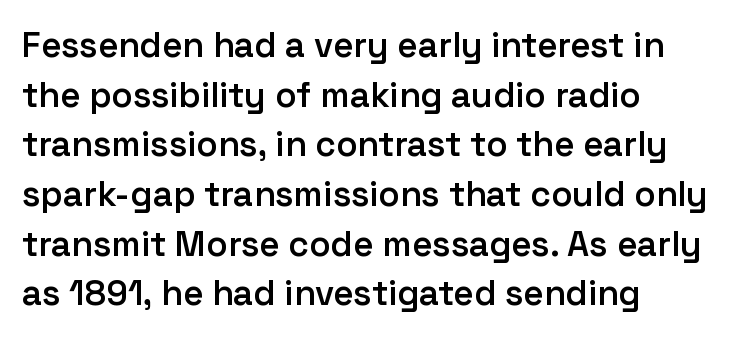
{"serif": "no", "italic": "no", "bold": "semi", "weight": "semibold", "width": "normal", "stroke_contrast": "low", "x_height": "medium", "monospaced": "no", "underline": "no", "align": "left", "line_spacing": "normal", "line_spacing_ratio": 1.42, "letter_spacing": "normal", "letter_spacing_em": 0.0, "glyph_px": 35}
